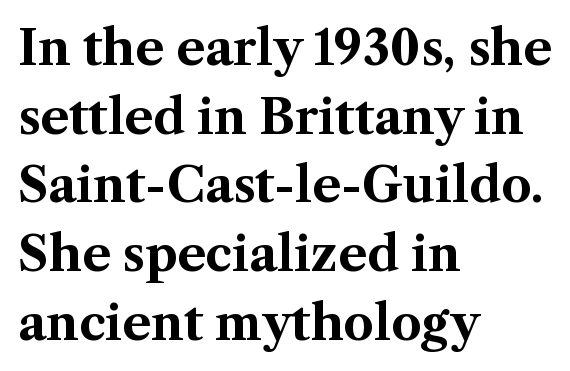
Q: Is the text bold? A: Yes.
Q: Is the text italic (slanted)? A: No, it is upright.
Q: Is the typeface a serif or a sans-serif typeface? A: Serif.
Q: Is the text underlined? A: No.
Q: How is the paragraph aligned? A: Left-aligned.
Q: Is the spacing between letters normal or unusually wide? A: Normal.
Q: Is the spacing between lines tight, normal or loose? A: Normal.
Q: Width (condensed, normal, or wide)? A: Normal.
Q: Stroke contrast? A: Medium.
Q: x-height? A: Medium.
Q: Monospaced? A: No.
